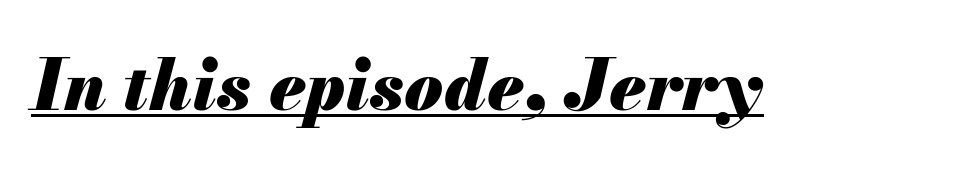
The image shows 70 px heavy type, italic (leaning right); set normal letter spacing, underlined; medium stroke contrast and a small x-height.
